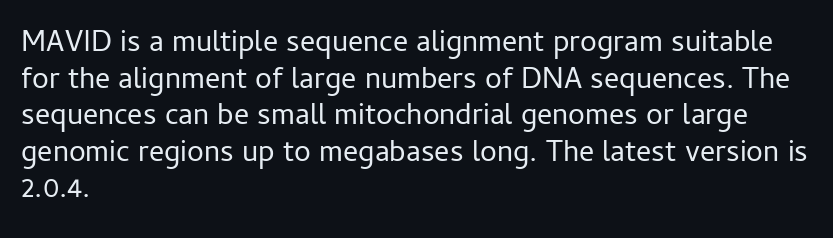
Q: Is the text bold? A: No.
Q: Is the text italic (slanted)? A: No, it is upright.
Q: Is the typeface a serif or a sans-serif typeface? A: Sans-serif.
Q: Is the text underlined? A: No.
Q: How is the paragraph aligned? A: Left-aligned.
Q: Is the spacing between letters normal or unusually wide? A: Normal.
Q: Width (condensed, normal, or wide)? A: Normal.
Q: Stroke contrast? A: Low.
Q: x-height? A: Medium.
Q: Monospaced? A: No.
